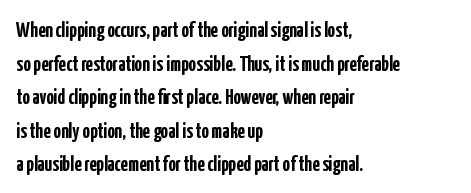
{"italic": "no", "bold": "yes", "underline": "no", "align": "left", "line_spacing": "normal", "line_spacing_ratio": 1.6, "letter_spacing": "normal", "letter_spacing_em": 0.0, "glyph_px": 21}
